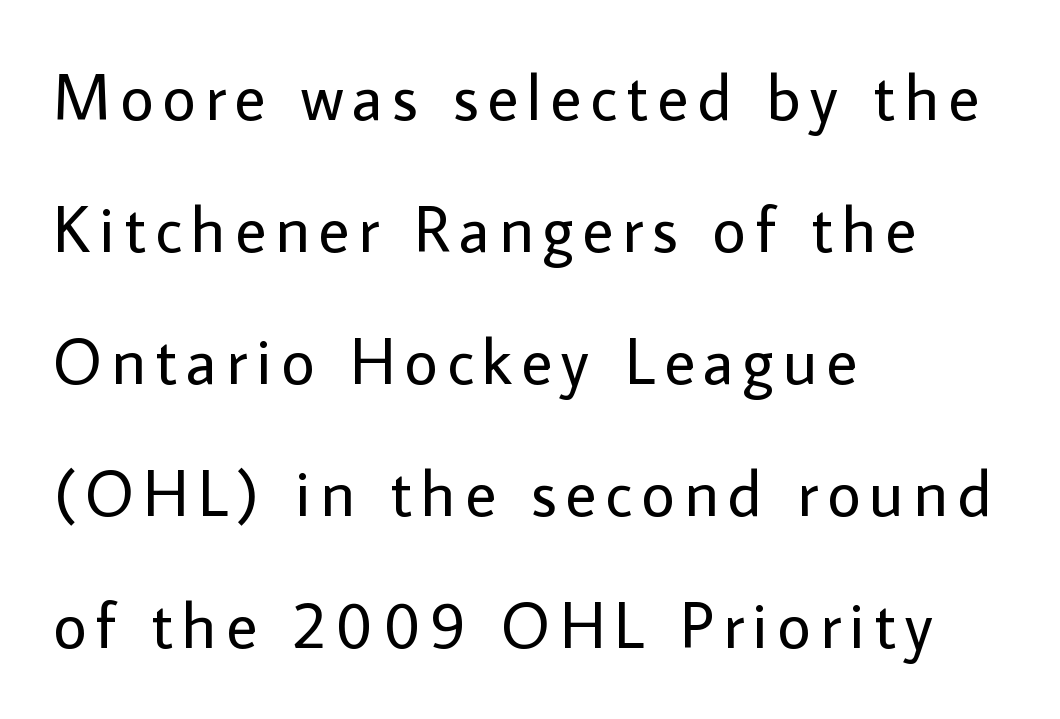
{"serif": "no", "italic": "no", "bold": "no", "weight": "regular", "width": "normal", "stroke_contrast": "low", "x_height": "medium", "monospaced": "no", "underline": "no", "align": "left", "line_spacing": "loose", "line_spacing_ratio": 2.03, "glyph_px": 65}
